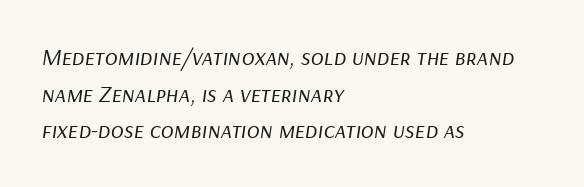
An italicized treatment has been applied to the whole sample. The horizontal fit of the characters is conventional and even. Bold? No — there's no thickening of the strokes. Line spacing here is normal. Only glyphs here, with clear space below each row.
